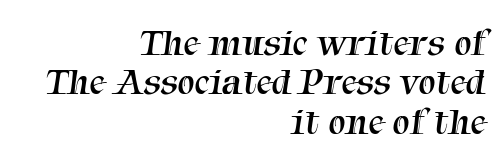
The image shows 39 px regular-weight serif type; set right-aligned, tight line spacing (1.01x), normal letter spacing, not underlined; medium stroke contrast and a medium x-height.
